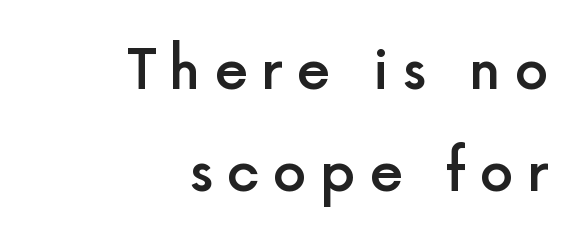
The image shows 54 px semibold sans-serif type, upright; set right-aligned, line spacing 1.88x, unusually wide letter spacing (+0.25 em), not underlined; a medium x-height.
